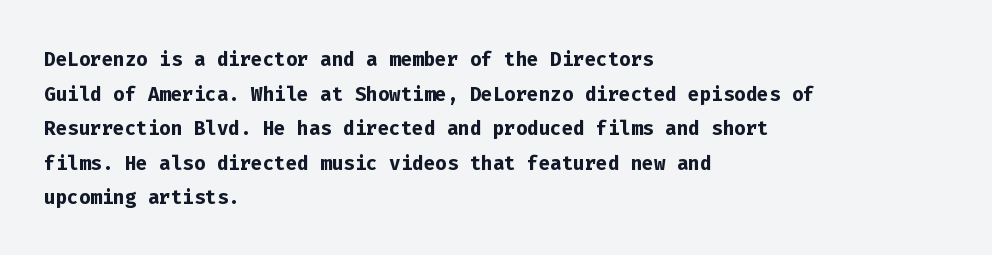
Compared with typical body copy, the letter spacing here is the same. The setting favours the left margin, as ordinary paragraphs usually do. Heft: maximum for text — a bold. Beneath every word, the page is bare. Successive baselines arrive at the customary interval. These lines were composed using upright roman letters.
